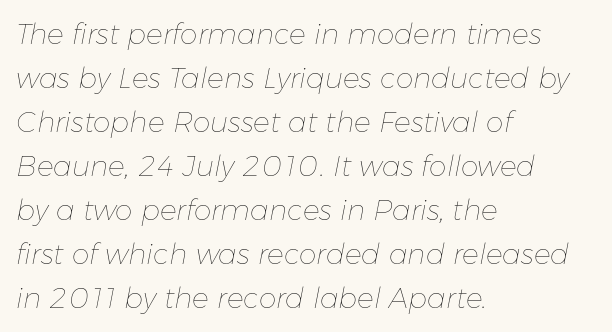
Q: Is the text bold? A: No.
Q: Is the text italic (slanted)? A: Yes, it leans right by about 11 degrees.
Q: Is the text underlined? A: No.
Q: How is the paragraph aligned? A: Left-aligned.
Q: Is the spacing between letters normal or unusually wide? A: Normal.
Q: Is the spacing between lines tight, normal or loose? A: Normal.
Q: Width (condensed, normal, or wide)? A: Normal.
Q: Stroke contrast? A: Low.
Q: x-height? A: Medium.
Q: Monospaced? A: No.
